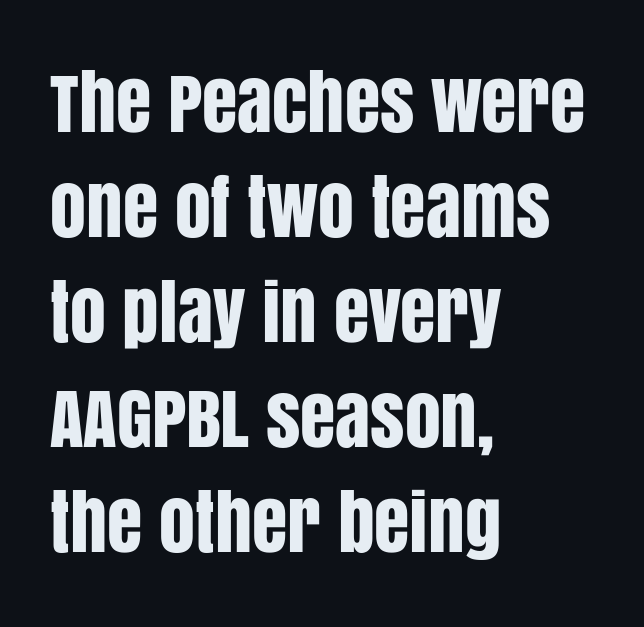
{"serif": "no", "italic": "no", "width": "condensed", "stroke_contrast": "low", "x_height": "large", "monospaced": "no", "underline": "no", "align": "left", "line_spacing": "normal", "line_spacing_ratio": 1.46, "letter_spacing": "normal", "letter_spacing_em": 0.0, "glyph_px": 72}
